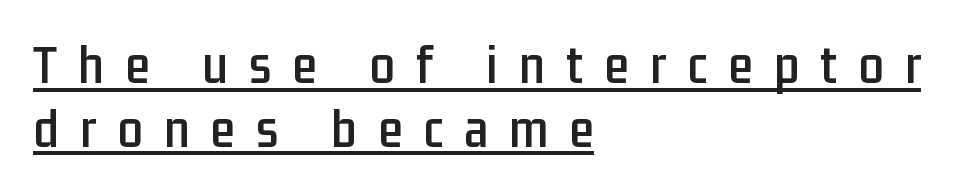
The image shows 56 px condensed sans-serif type, upright; set left-aligned, tight line spacing (1.14x), unusually wide letter spacing (+0.38 em), underlined; low stroke contrast and a medium x-height.
